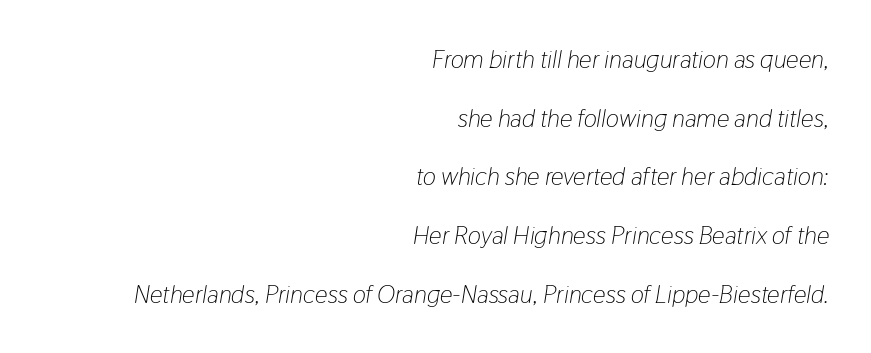
There's an unmistakable incline to the writing here. Baseline-to-baseline distance is far greater than the letter height. Where is the straight margin? On the right. Counters stay open thanks to moderate or lighter strokes. Standard letterfit; no display-style spreading of the glyphs.
